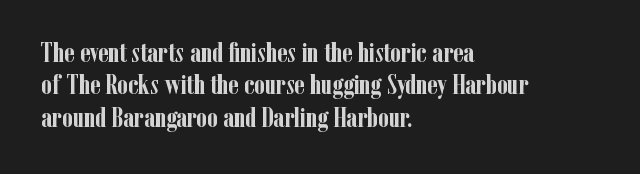
Q: Is the text bold? A: Yes.
Q: Is the text italic (slanted)? A: No, it is upright.
Q: Is the text underlined? A: No.
Q: How is the paragraph aligned? A: Left-aligned.
Q: Is the spacing between letters normal or unusually wide? A: Normal.
